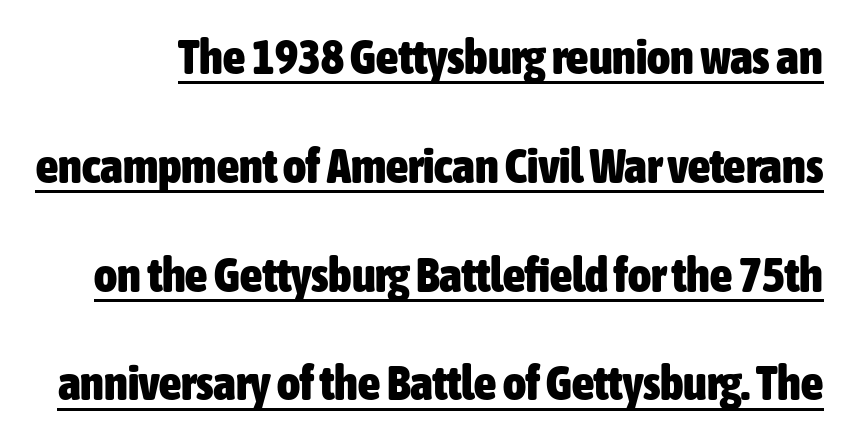
The image shows 49 px heavy, condensed sans-serif type, upright; set loose line spacing (2.22x), normal letter spacing, underlined; low stroke contrast and a medium x-height.
